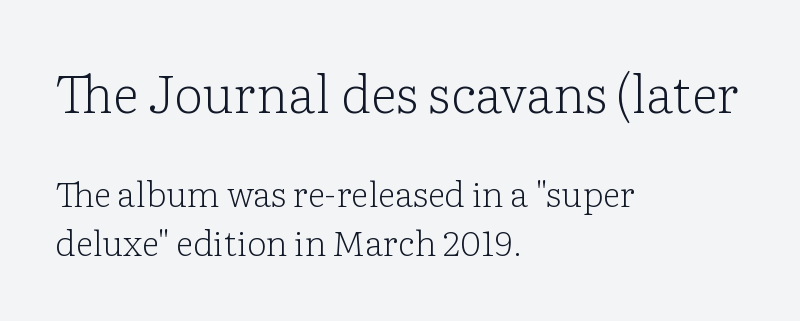
The image shows 52 px light serif type, upright; set left-aligned, normal line spacing (1.38x), normal letter spacing, not underlined; the first (top) block is 1.49x larger; low stroke contrast and a medium x-height.
